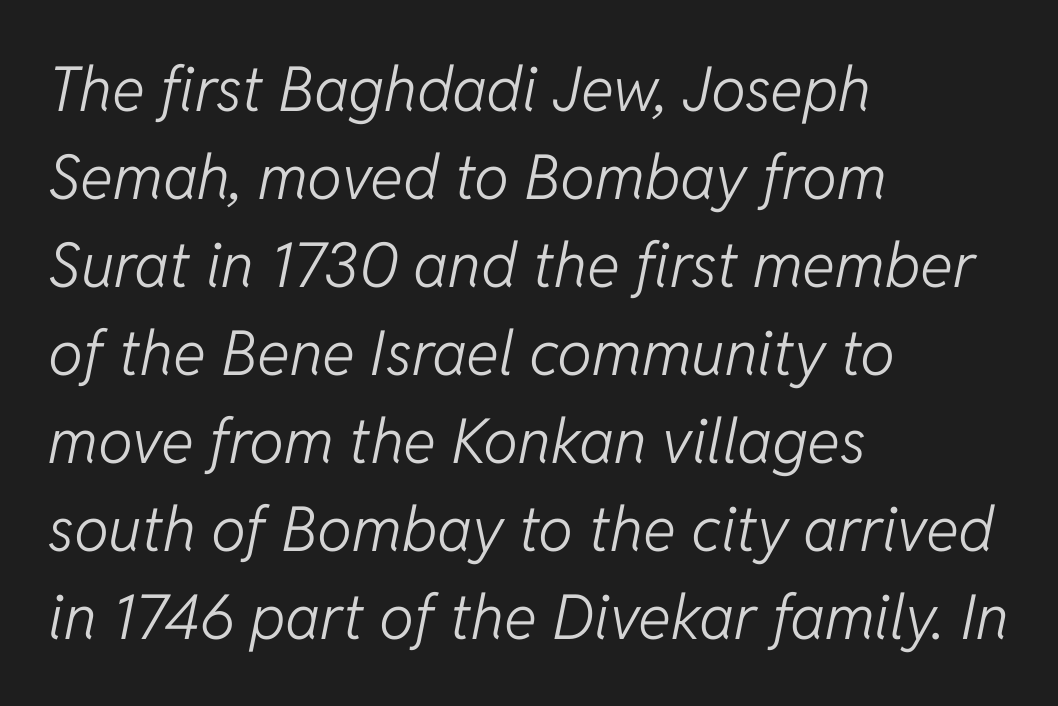
This sample uses an oblique cut, with every glyph tilted off the vertical. The passage shown stacks its lines at a standard gap. The string is rendered with underlining switched off. The face looks like a standard text weight, possibly lighter. Inter-character spacing is left at the font's built-in metrics. Varying glyph widths throughout — classic text-font behaviour.
